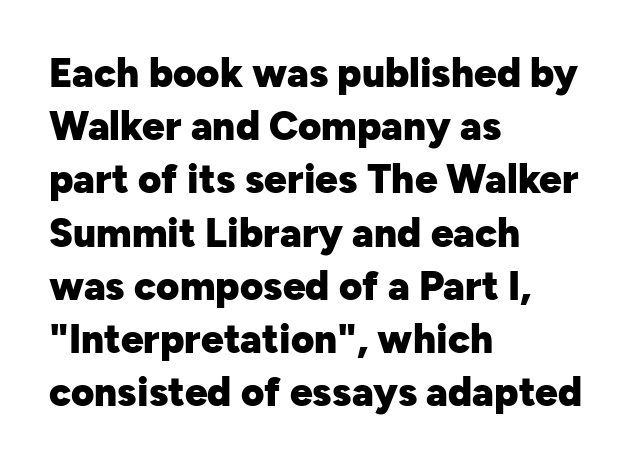
{"serif": "no", "italic": "no", "bold": "yes", "weight": "heavy", "width": "normal", "stroke_contrast": "low", "x_height": "medium", "monospaced": "no", "underline": "no", "align": "left", "line_spacing": "normal", "line_spacing_ratio": 1.33, "letter_spacing": "normal", "letter_spacing_em": 0.0, "glyph_px": 40}
